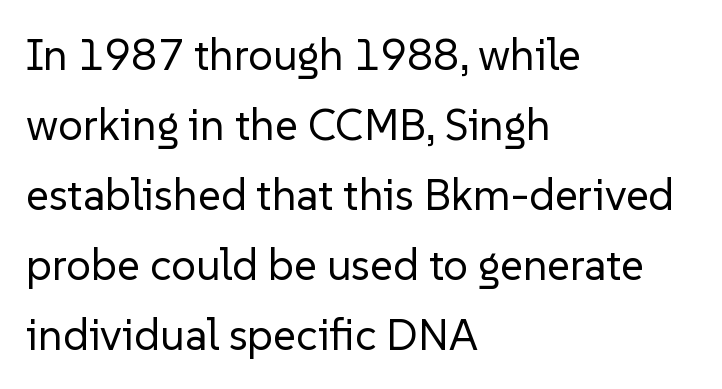
Q: Is the text bold? A: No.
Q: Is the text italic (slanted)? A: No, it is upright.
Q: Is the typeface a serif or a sans-serif typeface? A: Sans-serif.
Q: Is the text underlined? A: No.
Q: How is the paragraph aligned? A: Left-aligned.
Q: Is the spacing between letters normal or unusually wide? A: Normal.
Q: Is the spacing between lines tight, normal or loose? A: Normal.
Q: Width (condensed, normal, or wide)? A: Normal.
Q: Stroke contrast? A: Low.
Q: x-height? A: Medium.
Q: Monospaced? A: No.
